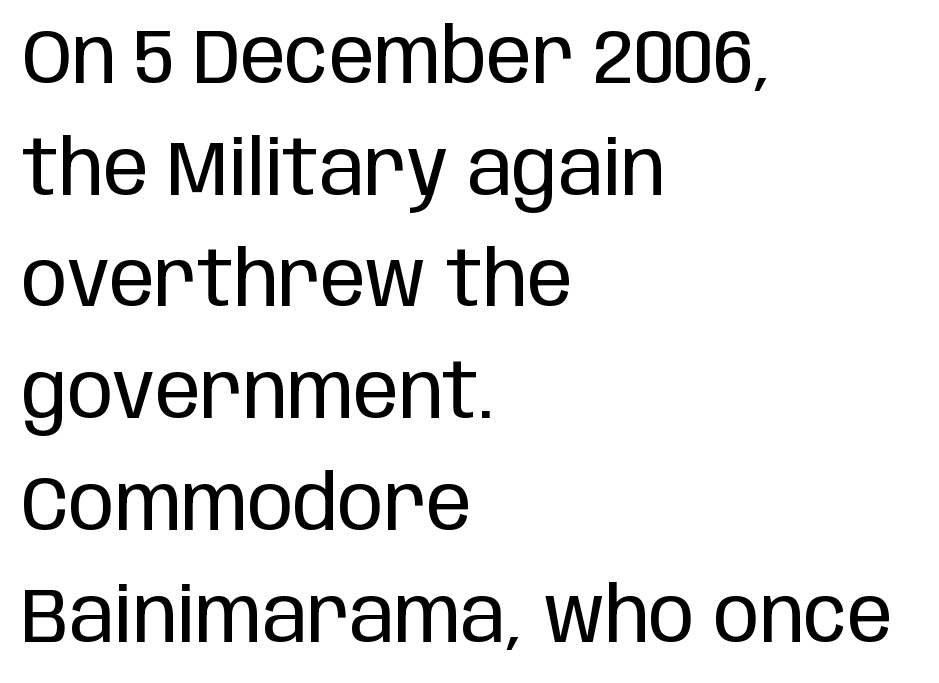
Q: Is the text bold? A: No.
Q: Is the text italic (slanted)? A: No, it is upright.
Q: Is the typeface a serif or a sans-serif typeface? A: Sans-serif.
Q: Is the text underlined? A: No.
Q: How is the paragraph aligned? A: Left-aligned.
Q: Is the spacing between letters normal or unusually wide? A: Normal.
Q: Is the spacing between lines tight, normal or loose? A: Normal.
Q: Width (condensed, normal, or wide)? A: Condensed.
Q: Stroke contrast? A: Low.
Q: x-height? A: Large.
Q: Monospaced? A: No.
